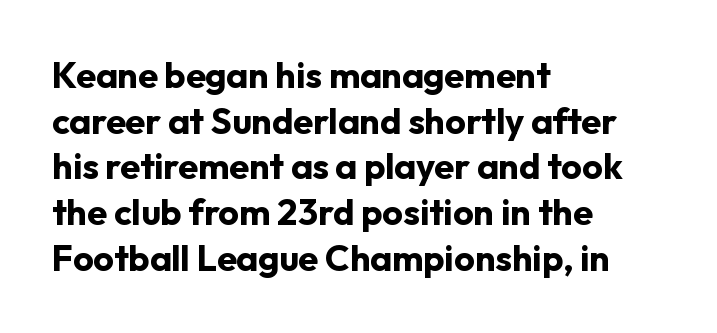
Look at the tracking — it's just the regular setting, nothing added. The glyphs are unaccompanied by any horizontal stroke below them. These lines are rendered in a variable-pitch font. The passage is arranged the way most books set body copy — flush left. Posture: straight, roman, zero tilt.
